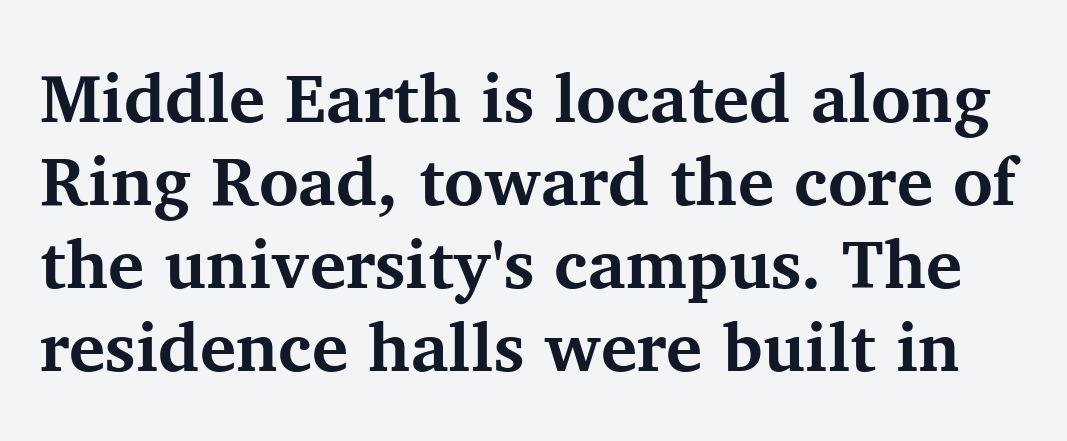
Do the letters lean? They stand straight. The rendering uses natural spacing where letterforms have individual widths. Words float on clear page, feet unadorned. Serif or sans? Serif — the stroke terminals have little feet. The font is running at its bold setting. Letter spacing: default.
